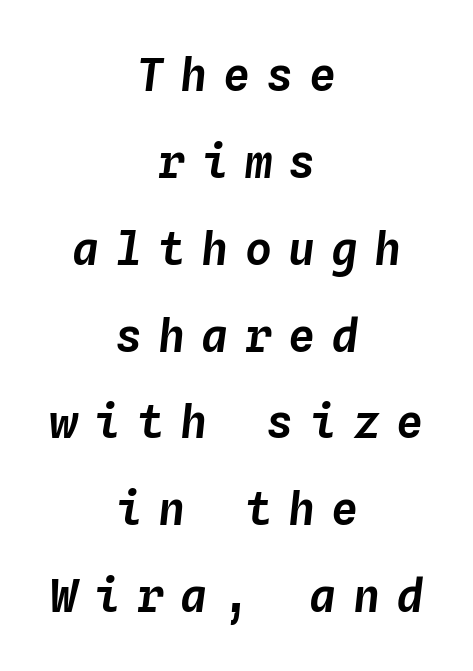
Horizontal bands of white between lines are thick stripes. Each letter, wide or thin by design, is forced into the same width here. The gap between lines stays unmarked. The face used here is rendered with a markedly widened letterfit.
